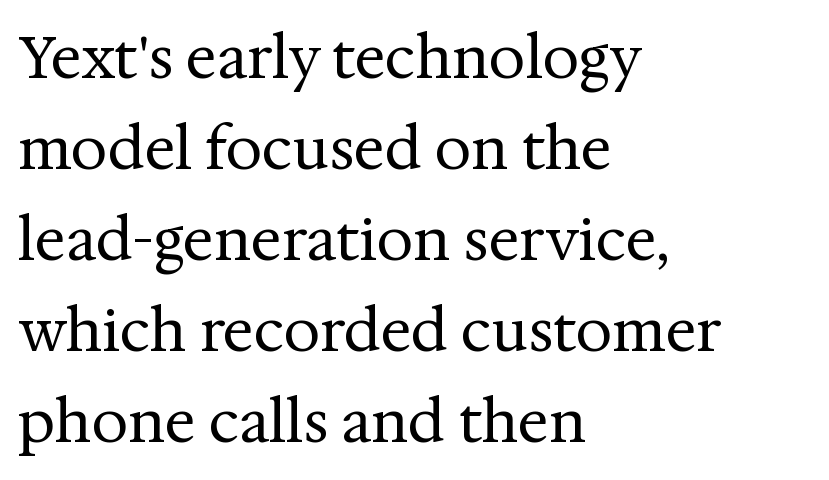
The image shows 58 px regular-weight serif type, upright; set left-aligned, normal line spacing (1.57x), normal letter spacing, not underlined; medium stroke contrast and a medium x-height.
